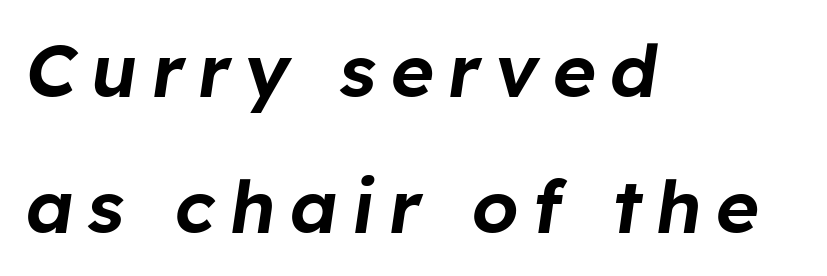
{"italic": "yes", "lean": "right", "slant_degrees": 8, "width": "normal", "stroke_contrast": "low", "x_height": "medium", "monospaced": "no", "underline": "no", "align": "left", "line_spacing_ratio": 1.84, "glyph_px": 74}
